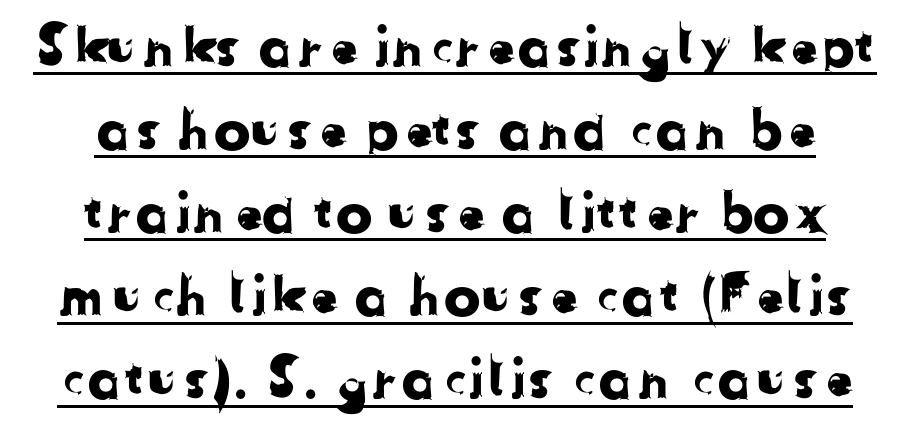
Horizontal bands of white between lines are of average thickness. Examine the stroke ends and you'll find no serifs. How are the letters spaced? Ordinarily, with no added tracking. The rendering uses the underline text-decoration.
